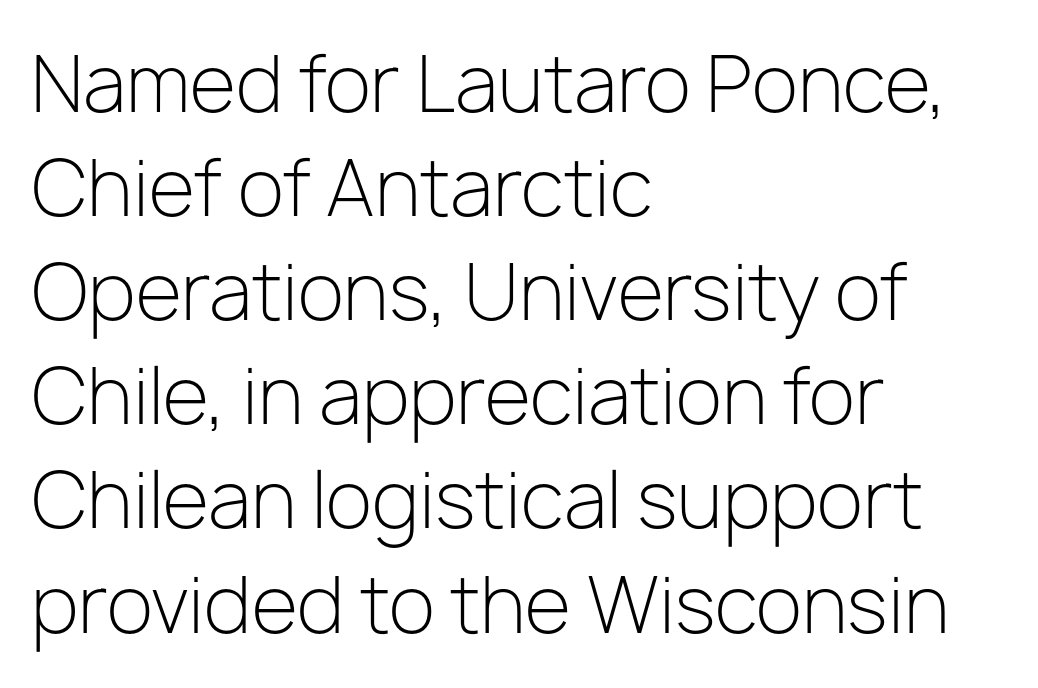
Q: Is the text bold? A: No.
Q: Is the text italic (slanted)? A: No, it is upright.
Q: Is the typeface a serif or a sans-serif typeface? A: Sans-serif.
Q: Is the text underlined? A: No.
Q: How is the paragraph aligned? A: Left-aligned.
Q: Is the spacing between letters normal or unusually wide? A: Normal.
Q: Is the spacing between lines tight, normal or loose? A: Normal.
Q: Width (condensed, normal, or wide)? A: Normal.
Q: Stroke contrast? A: Low.
Q: x-height? A: Medium.
Q: Monospaced? A: No.
